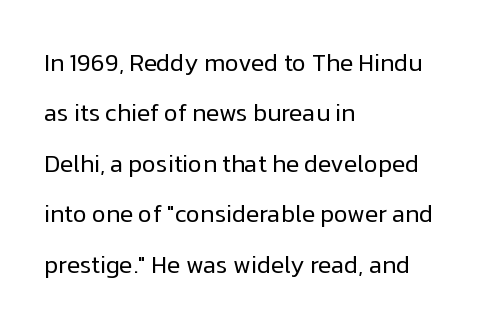
{"italic": "no", "bold": "no", "underline": "no", "align": "left", "line_spacing": "loose", "line_spacing_ratio": 2.1, "letter_spacing": "normal", "letter_spacing_em": 0.0, "glyph_px": 24}
